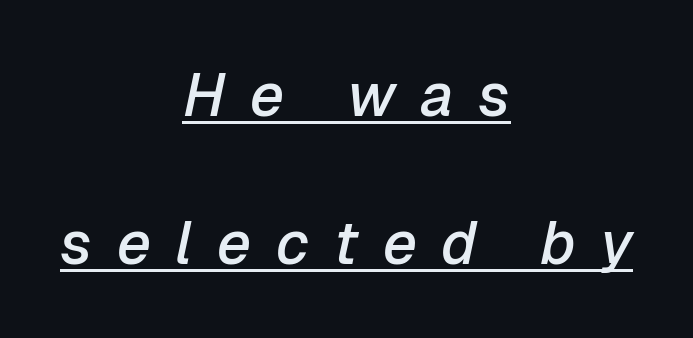
Q: Is the text bold? A: Semi-bold.
Q: Is the text italic (slanted)? A: Yes, it leans right by about 12 degrees.
Q: Is the text underlined? A: Yes.
Q: How is the paragraph aligned? A: Centered.
Q: Is the spacing between letters normal or unusually wide? A: Unusually wide.
Q: Is the spacing between lines tight, normal or loose? A: Loose.
Q: Width (condensed, normal, or wide)? A: Normal.
Q: Stroke contrast? A: Low.
Q: x-height? A: Medium.
Q: Monospaced? A: No.
